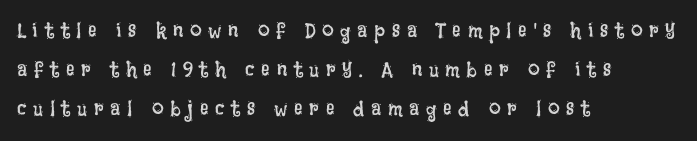
The specimen omits any rule beneath the text block's lines. Tall strokes in this sample are plumb rather than angled. Is the letter spacing exaggerated? Yes — the characters are pushed far apart. Is the stroke heavy? The answer is a plain regular-or-lighter. The paragraph has a hard left edge and a soft right edge.
